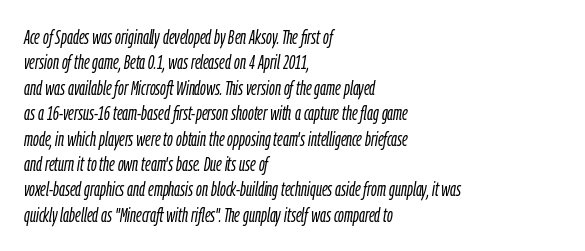
The image shows 20 px text type, italic (leaning right); set left-aligned, normal line spacing (1.27x), normal letter spacing, not underlined.
